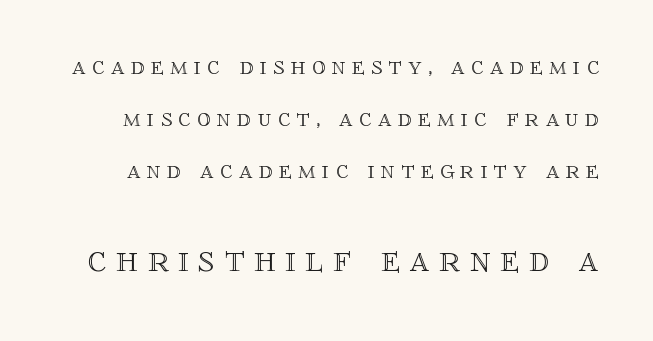
The image shows 39 px text type, upright; set loose line spacing (2.0x), unusually wide letter spacing (+0.25 em), not underlined; the second (bottom) block is 1.5x larger; a large x-height.
